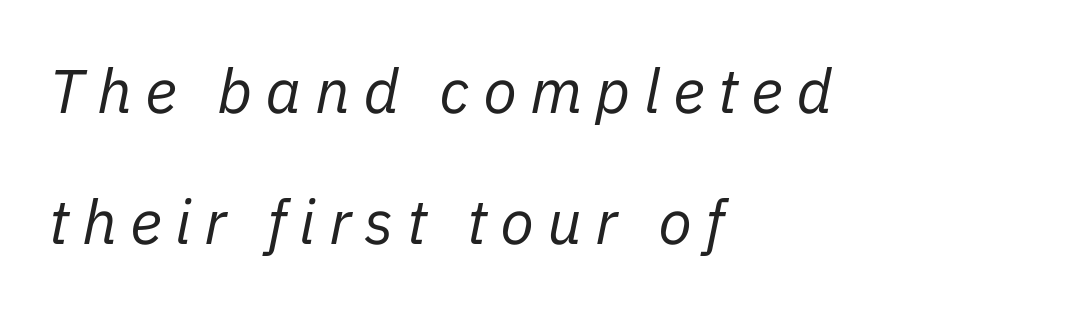
What stands out about the letter spacing? Its width — letters are far apart. This sample has the flowing, uneven cadence of proportional lettering. The font's italic variant was chosen for this text. The words here are not underlined. No chunkiness to these letters — they're not bold.
